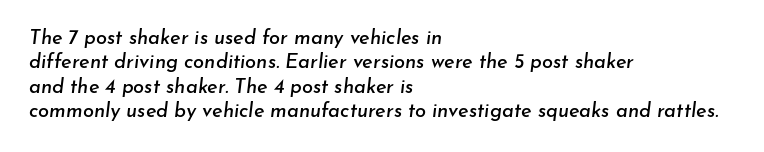
The image shows 20 px text type, italic (leaning right); set left-aligned, line spacing 1.22x, normal letter spacing, not underlined.
